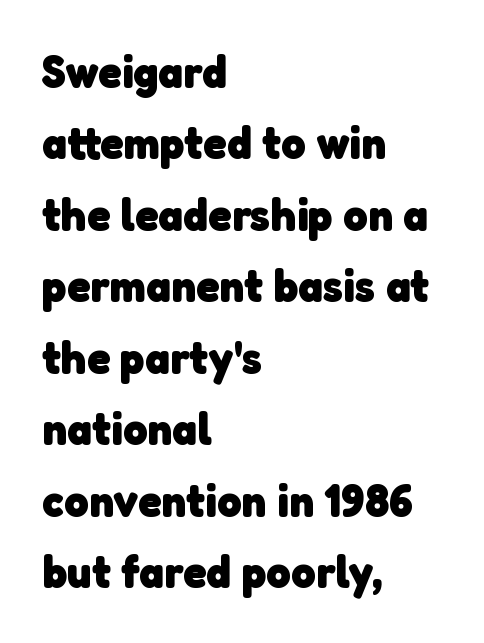
{"serif": "no", "bold": "yes", "weight": "heavy", "width": "normal", "stroke_contrast": "low", "x_height": "medium", "monospaced": "no", "underline": "no", "align": "left", "line_spacing": "normal", "line_spacing_ratio": 1.52, "letter_spacing": "normal", "letter_spacing_em": 0.0, "glyph_px": 47}
